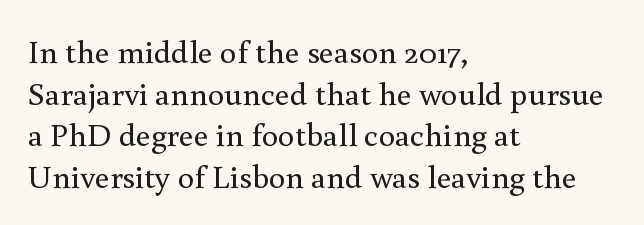
Stroke mass is kept to a normal reading level or below. Type without underlining. Baseline-to-baseline distance is the conventional proportion of letter height. Observe the ordinary spacing: letters are neighbours, not strangers.
